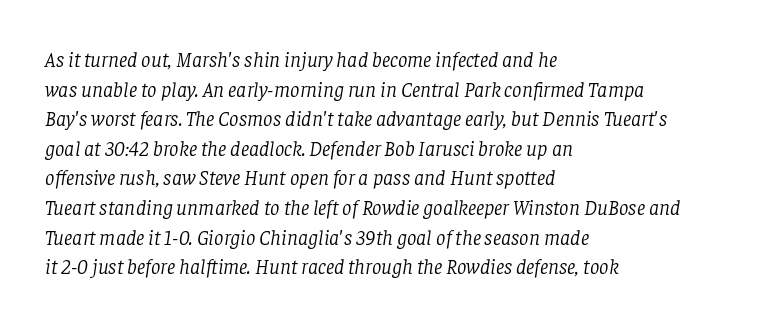
The rows are spaced the way most documents space them. No chunkiness to these letters — they're not bold. All the whitespace from short lines collects on the right. The words here are not underlined. Nobody touched the tracking dial on this one. Would a proofreader flag this as italicized? Yes.
